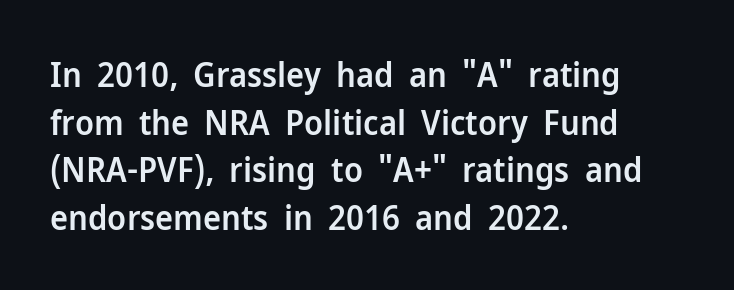
Character widths vary here, with narrow letters taking less room than wide ones. Ordinary non-slanted type is in use. The rendering uses a semibold face; strokes are thickened but not to full bold. Descenders are the only things crossing below the line. Look at the tracking — it's just the regular setting, nothing added. These lines sit exactly where default settings would place them.
